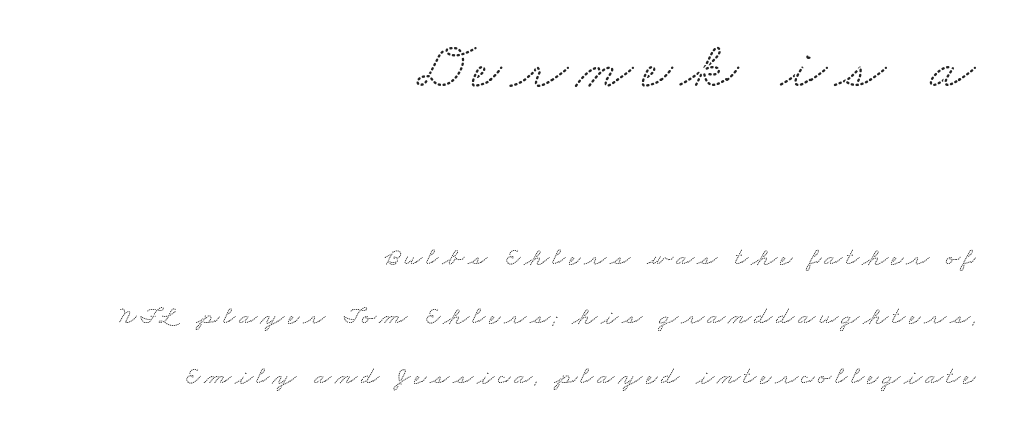
The image shows 66 px wide type; set right-aligned, loose line spacing (2.3x), not underlined; the first (top) block is 2.54x larger; low stroke contrast and a small x-height.
